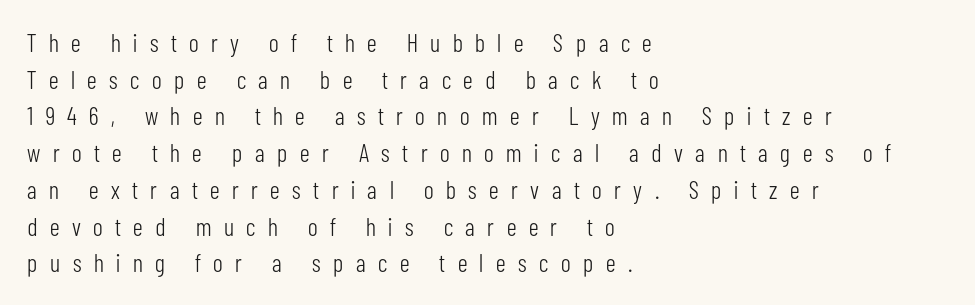
Baseline-to-baseline distance is the conventional proportion of letter height. This is the regular roman posture of the typeface. The rendering inserts visible extra space after every character. Counters stay open thanks to moderate or lighter strokes. The passage is arranged the way most books set body copy — flush left. Clear beneath every line of the passage.
